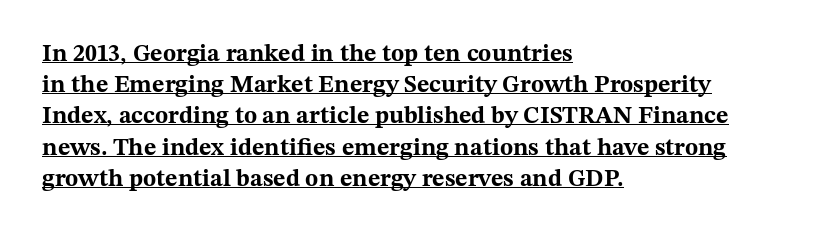
Q: Is the text bold? A: Yes.
Q: Is the text italic (slanted)? A: No, it is upright.
Q: Is the text underlined? A: Yes.
Q: How is the paragraph aligned? A: Left-aligned.
Q: Is the spacing between letters normal or unusually wide? A: Normal.
Q: Is the spacing between lines tight, normal or loose? A: Normal.
